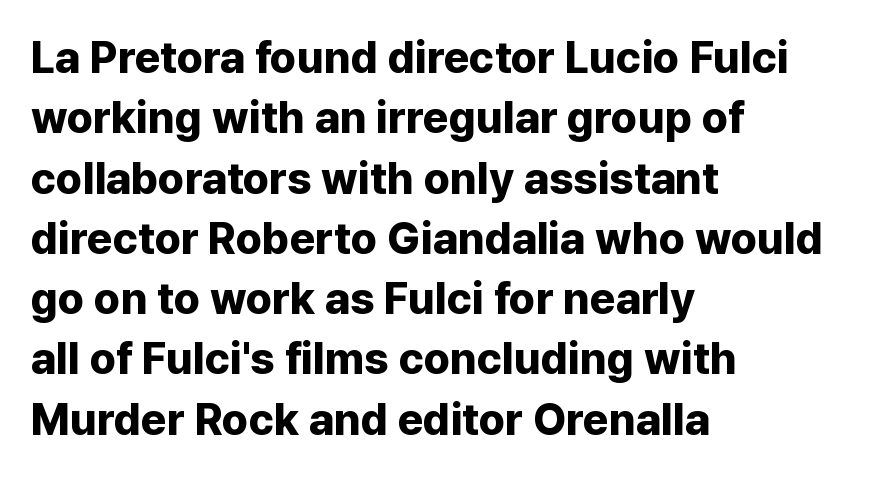
The image shows 44 px bold sans-serif type, upright; set left-aligned, normal line spacing (1.37x), normal letter spacing, not underlined; low stroke contrast and a medium x-height.
